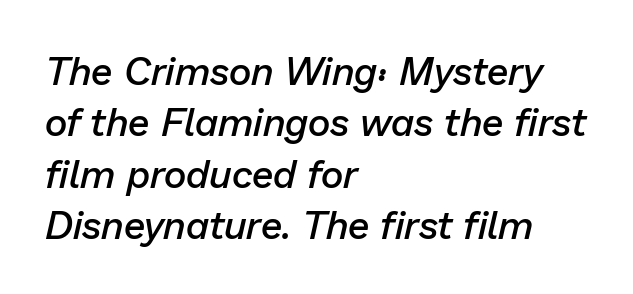
{"italic": "yes", "lean": "right", "slant_degrees": 13, "bold": "semi", "weight": "semibold", "width": "normal", "stroke_contrast": "low", "x_height": "medium", "monospaced": "no", "underline": "no", "align": "left", "line_spacing": "normal", "line_spacing_ratio": 1.32, "letter_spacing": "normal", "letter_spacing_em": 0.0, "glyph_px": 39}
